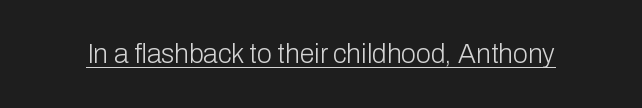
Vertical stems look standard width or narrower in stroke. This sample carries an underscore along the baseline area. Notice how the stems are strictly vertical — no italics here. Spacing between characters is what you'd get straight out of the box.
